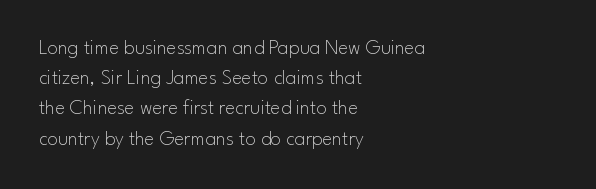
Regarding leading, the lines here are spaced in the standard way. Underline: absent. A classic flush-left, rag-right setting is used for this passage. Every character sits straight up, as roman type does.
